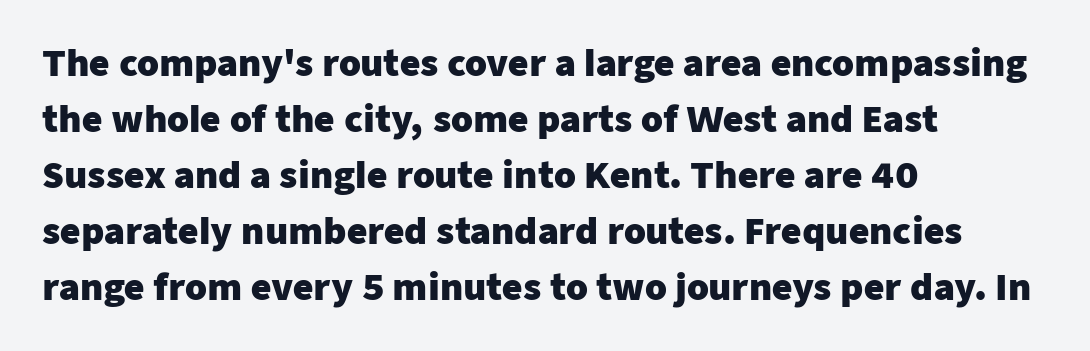
{"serif": "no", "italic": "no", "bold": "yes", "weight": "heavy", "width": "normal", "stroke_contrast": "low", "x_height": "medium", "monospaced": "no", "underline": "no", "align": "left", "line_spacing": "normal", "line_spacing_ratio": 1.6, "letter_spacing": "normal", "letter_spacing_em": 0.0, "glyph_px": 35}
